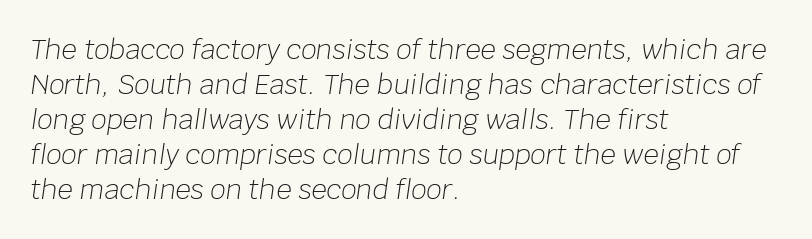
The image shows 27 px text type, italic (leaning right); set left-aligned, normal line spacing (1.3x), normal letter spacing, not underlined.
